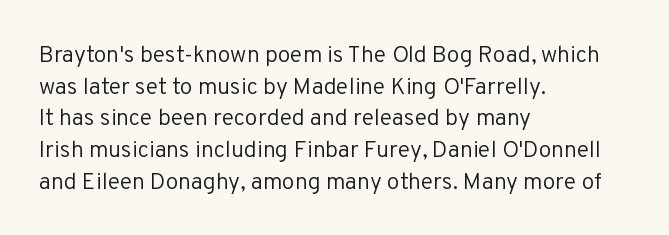
The image shows 23 px text type, upright; set left-aligned, normal line spacing (1.38x), normal letter spacing, not underlined.
